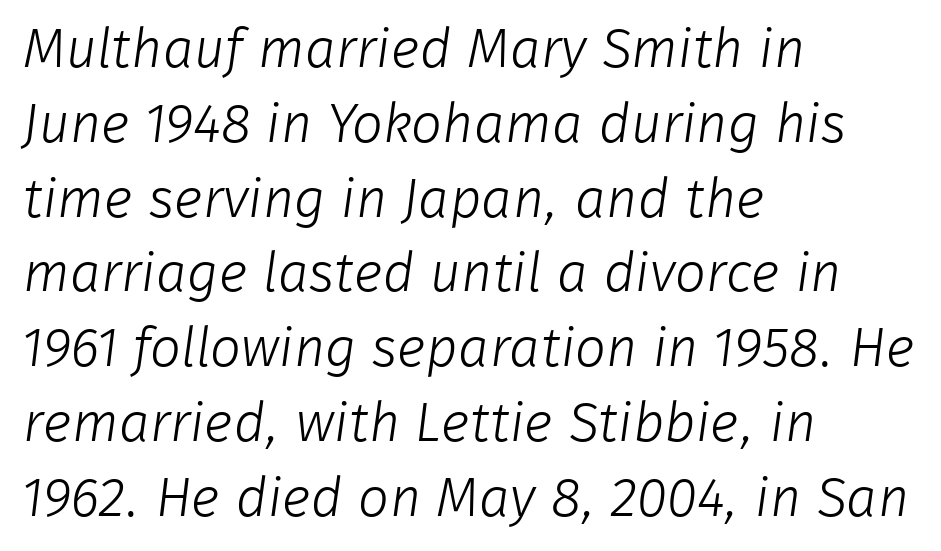
Q: Is the text bold? A: No.
Q: Is the typeface a serif or a sans-serif typeface? A: Sans-serif.
Q: Is the text underlined? A: No.
Q: How is the paragraph aligned? A: Left-aligned.
Q: Is the spacing between letters normal or unusually wide? A: Normal.
Q: Is the spacing between lines tight, normal or loose? A: Normal.
Q: Width (condensed, normal, or wide)? A: Normal.
Q: Stroke contrast? A: Low.
Q: x-height? A: Medium.
Q: Monospaced? A: No.
